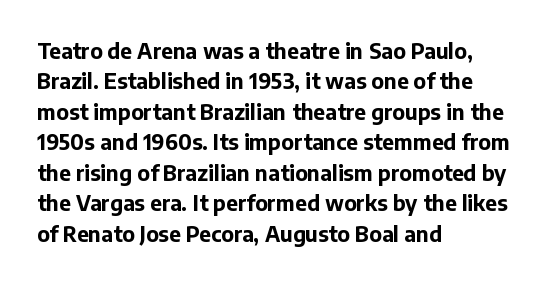
{"italic": "no", "bold": "yes", "underline": "no", "align": "left", "line_spacing": "normal", "line_spacing_ratio": 1.45, "letter_spacing": "normal", "letter_spacing_em": 0.0, "glyph_px": 21}
